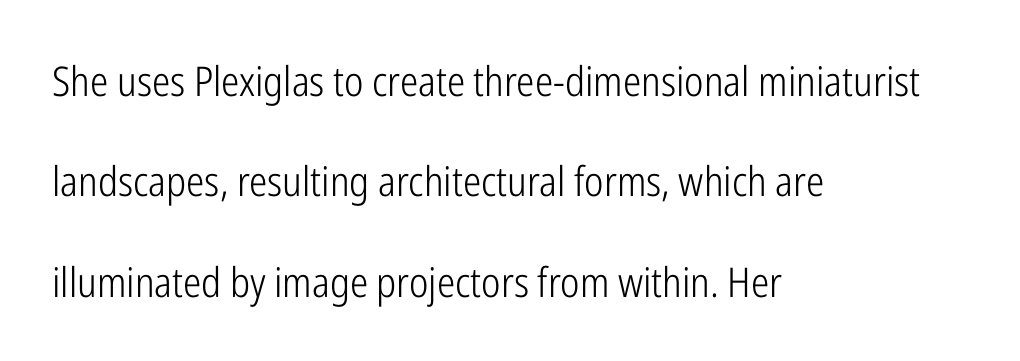
{"serif": "no", "italic": "no", "bold": "no", "weight": "light", "width": "condensed", "stroke_contrast": "low", "x_height": "medium", "monospaced": "no", "underline": "no", "align": "left", "line_spacing": "loose", "line_spacing_ratio": 2.45, "letter_spacing": "normal", "letter_spacing_em": 0.0, "glyph_px": 41}
